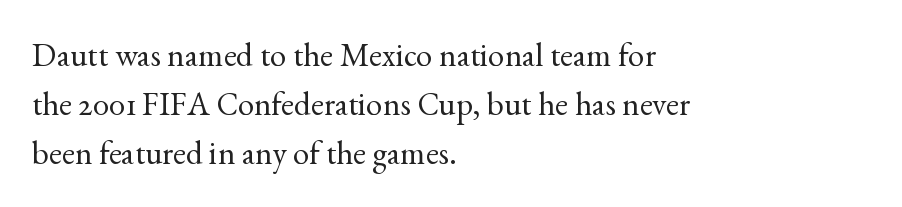
The image shows 33 px regular-weight serif type, upright; set left-aligned, normal line spacing (1.49x), normal letter spacing, not underlined; a small x-height.
